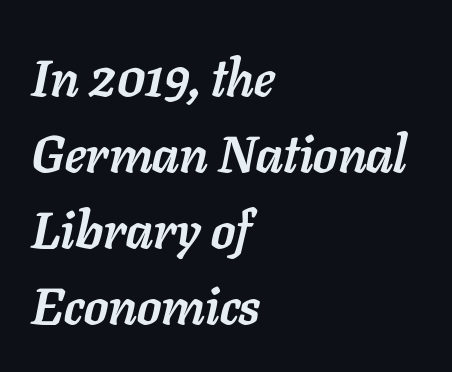
{"italic": "yes", "lean": "right", "slant_degrees": 11, "bold": "yes", "weight": "semibold", "width": "normal", "stroke_contrast": "low", "x_height": "medium", "monospaced": "no", "underline": "no", "align": "left", "line_spacing": "normal", "line_spacing_ratio": 1.46, "letter_spacing": "normal", "letter_spacing_em": 0.0, "glyph_px": 52}
